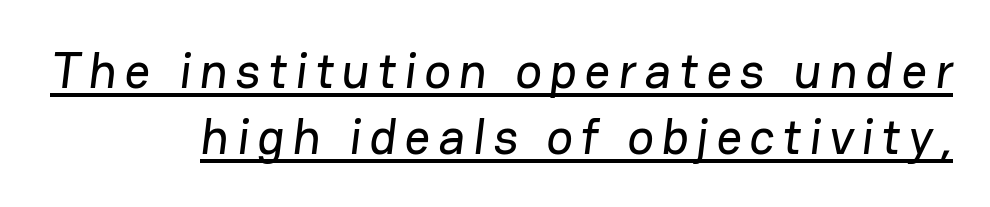
Character widths vary here, with narrow letters taking less room than wide ones. The setting favours the right margin, as signatures and pull-quotes sometimes do. This block has exactly the height ordinary leading produces. A typesetter would label this face a sans. The sample's only ornament is a line tracing under the words.
